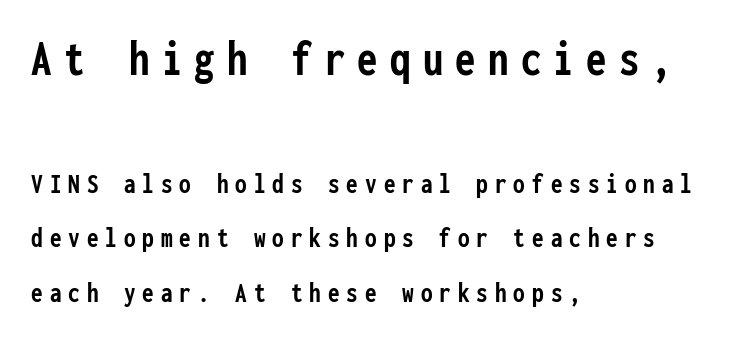
Q: Is the text bold? A: Yes.
Q: Is the text italic (slanted)? A: No, it is upright.
Q: Is the typeface a serif or a sans-serif typeface? A: Sans-serif.
Q: Is the text underlined? A: No.
Q: How is the paragraph aligned? A: Left-aligned.
Q: Is the spacing between letters normal or unusually wide? A: Unusually wide.
Q: Which block of text is set in a larger size, the first (top) or the second (bottom)? A: The first (top) one.
Q: Width (condensed, normal, or wide)? A: Condensed.
Q: Stroke contrast? A: Low.
Q: x-height? A: Medium.
Q: Monospaced? A: Yes.
